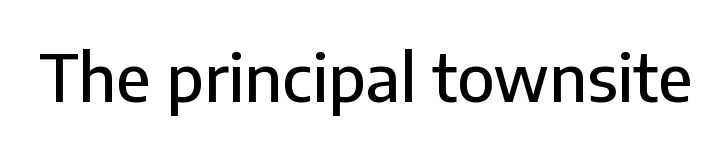
Q: Is the text italic (slanted)? A: No, it is upright.
Q: Is the typeface a serif or a sans-serif typeface? A: Sans-serif.
Q: Is the text underlined? A: No.
Q: Is the spacing between letters normal or unusually wide? A: Normal.
Q: Width (condensed, normal, or wide)? A: Normal.
Q: Stroke contrast? A: Low.
Q: x-height? A: Medium.
Q: Monospaced? A: No.
